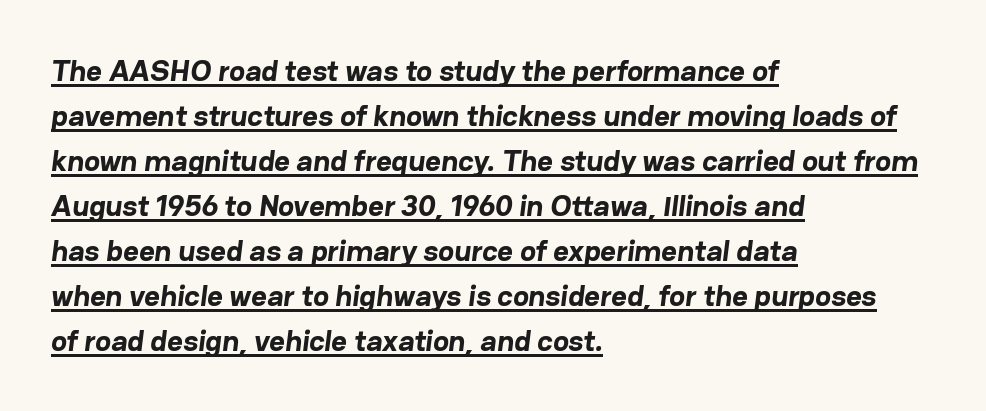
The image shows 30 px bold sans-serif type; set left-aligned, normal line spacing (1.5x), normal letter spacing, underlined; low stroke contrast and a medium x-height.
